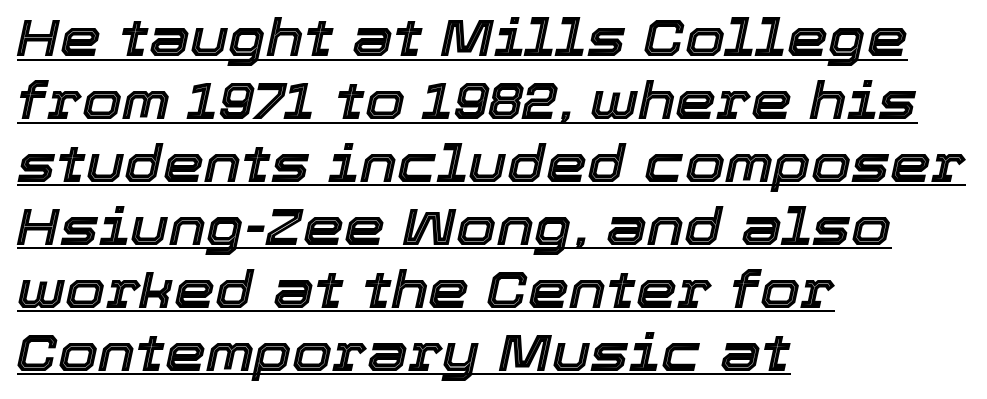
Q: Is the text italic (slanted)? A: Yes, it leans right by about 12 degrees.
Q: Is the text underlined? A: Yes.
Q: How is the paragraph aligned? A: Left-aligned.
Q: Is the spacing between letters normal or unusually wide? A: Normal.
Q: Width (condensed, normal, or wide)? A: Normal.
Q: x-height? A: Medium.
Q: Monospaced? A: No.
